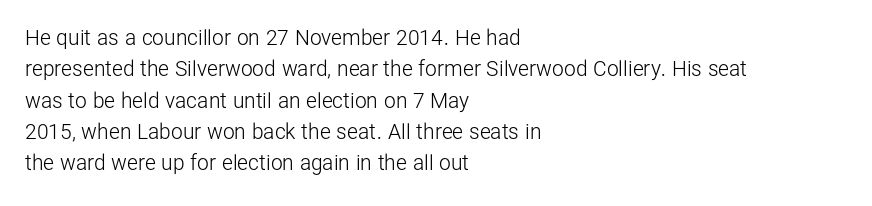
Ordinary non-slanted type is in use. Honestly, the row spacing looks completely unremarkable. These lines keep a tight, regular rhythm from letter to letter. These lines stack with their left ends in a neat column.
